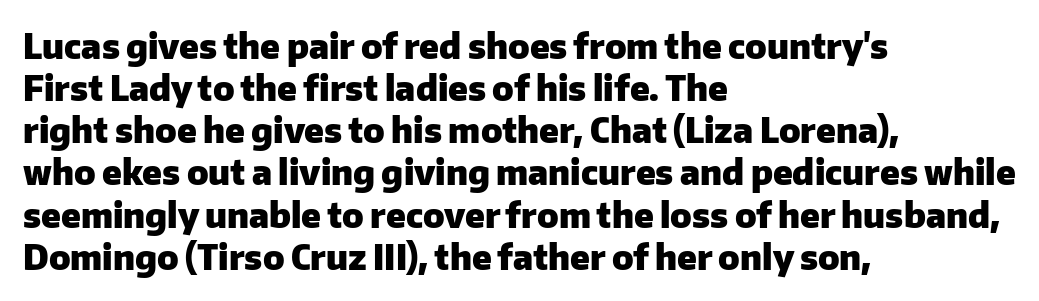
{"serif": "no", "italic": "no", "bold": "yes", "weight": "heavy", "width": "normal", "stroke_contrast": "low", "x_height": "medium", "monospaced": "no", "underline": "no", "align": "left", "line_spacing_ratio": 1.24, "letter_spacing": "normal", "letter_spacing_em": 0.0, "glyph_px": 34}
